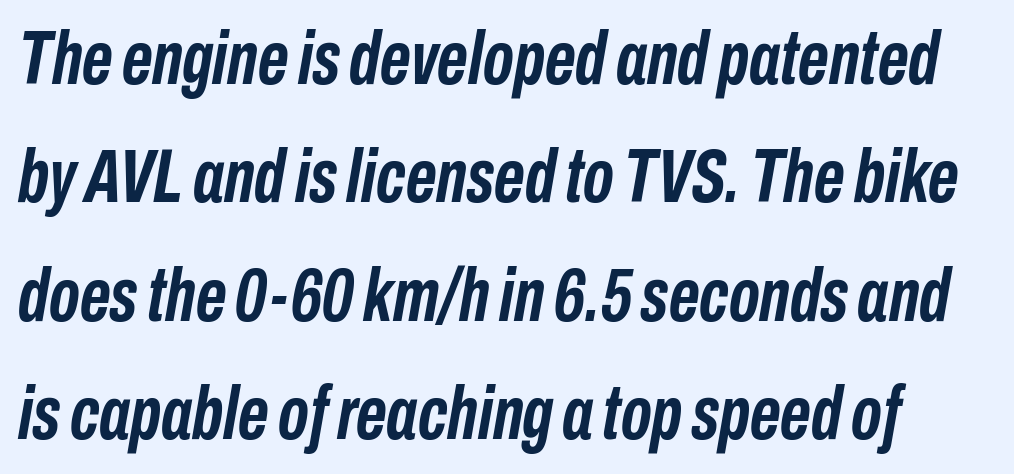
Q: Is the text bold? A: Yes.
Q: Is the text italic (slanted)? A: Yes, it leans right by about 10 degrees.
Q: Is the text underlined? A: No.
Q: Is the spacing between letters normal or unusually wide? A: Normal.
Q: Is the spacing between lines tight, normal or loose? A: Normal.
Q: Width (condensed, normal, or wide)? A: Condensed.
Q: Stroke contrast? A: Low.
Q: x-height? A: Medium.
Q: Monospaced? A: No.
